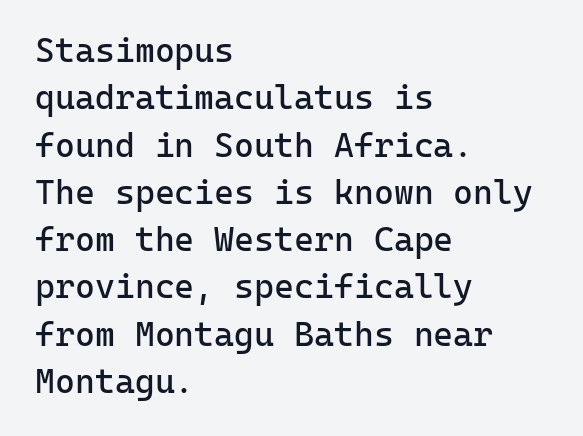
Q: Is the text bold? A: No.
Q: Is the text italic (slanted)? A: No, it is upright.
Q: Is the typeface a serif or a sans-serif typeface? A: Sans-serif.
Q: Is the text underlined? A: No.
Q: How is the paragraph aligned? A: Left-aligned.
Q: Is the spacing between letters normal or unusually wide? A: Normal.
Q: Is the spacing between lines tight, normal or loose? A: Normal.
Q: Width (condensed, normal, or wide)? A: Normal.
Q: Stroke contrast? A: Low.
Q: x-height? A: Medium.
Q: Monospaced? A: Yes.
